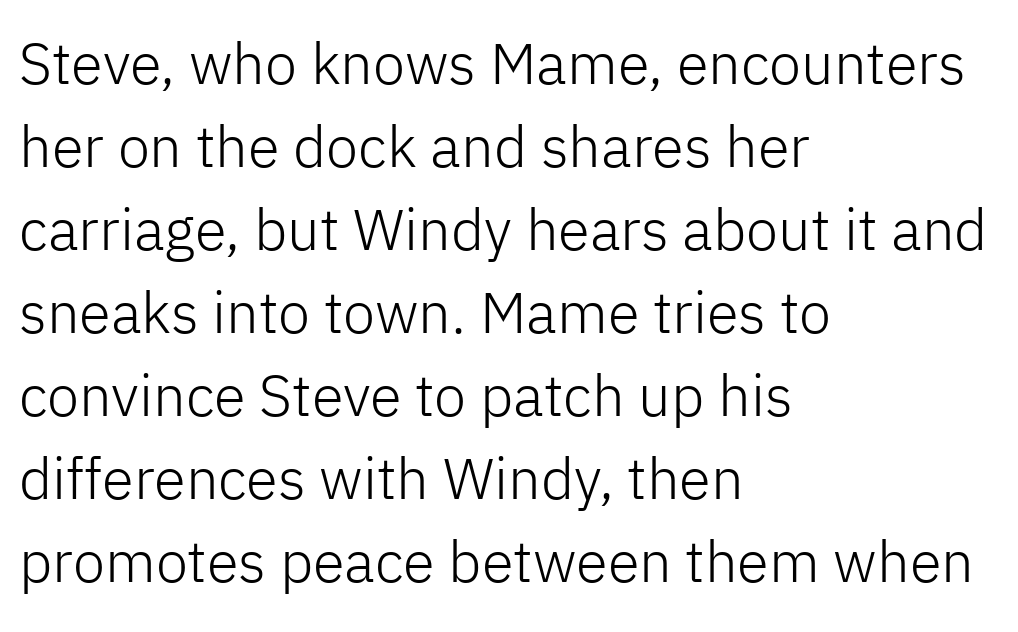
Bare-footed words on every line. Character widths vary here, with narrow letters taking less room than wide ones. The lines in this sample share a left origin and differ only in where they stop. Heft: none added — not bold. The letters stand straight up with perfectly vertical stems.
